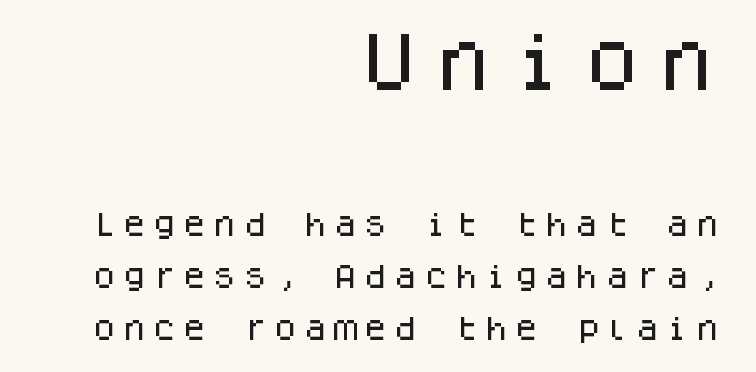
Q: Is the text italic (slanted)? A: No, it is upright.
Q: Is the typeface a serif or a sans-serif typeface? A: Sans-serif.
Q: Is the text underlined? A: No.
Q: How is the paragraph aligned? A: Right-aligned.
Q: Is the spacing between lines tight, normal or loose? A: Loose.
Q: Which block of text is set in a larger size, the first (top) or the second (bottom)? A: The first (top) one.
Q: Width (condensed, normal, or wide)? A: Normal.
Q: Stroke contrast? A: Low.
Q: x-height? A: Large.
Q: Monospaced? A: Yes.
